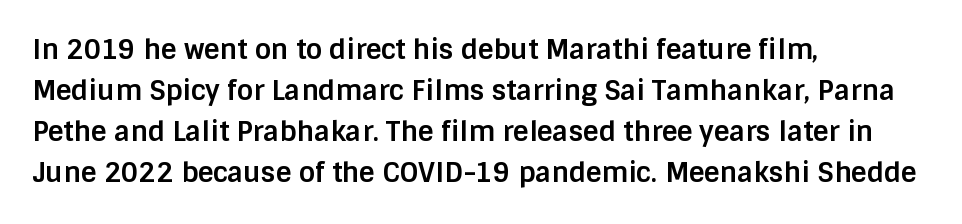
Line beginnings align vertically; line endings do not. Between one letter and the next there's only the usual sliver of space. Notice how descenders clear the ascenders below comfortably — that's standard leading. Does the lettering tilt? It doesn't — this is upright. Letters rest on an invisible, unmarked baseline.
